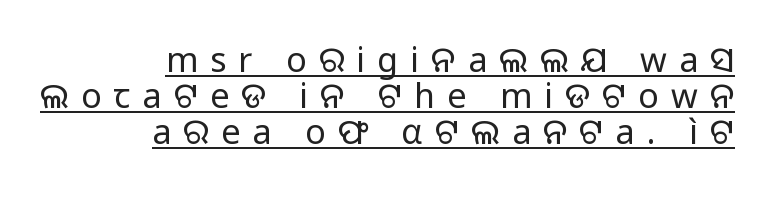
{"serif": "no", "italic": "no", "bold": "no", "weight": "regular", "width": "normal", "stroke_contrast": "low", "x_height": "medium", "monospaced": "no", "underline": "yes", "align": "right", "line_spacing": "tight", "line_spacing_ratio": 1.06, "letter_spacing": "wide", "letter_spacing_em": 0.36, "glyph_px": 34}
